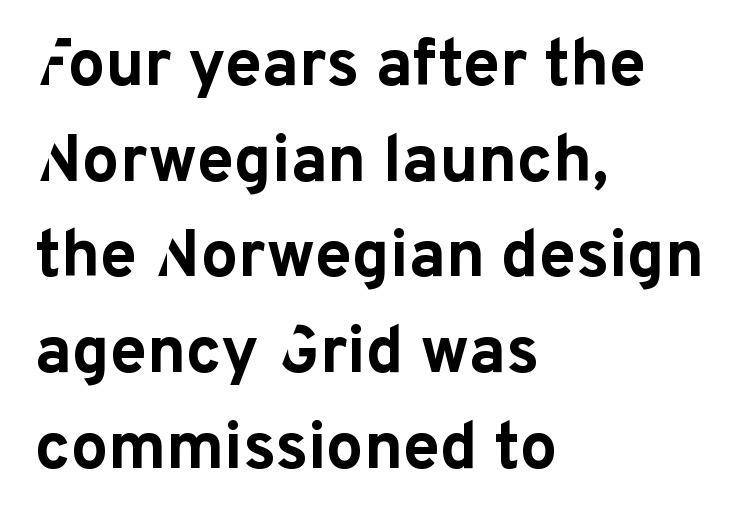
{"serif": "no", "italic": "no", "bold": "yes", "weight": "bold", "width": "normal", "stroke_contrast": "low", "x_height": "medium", "monospaced": "no", "underline": "no", "align": "left", "line_spacing": "normal", "line_spacing_ratio": 1.45, "letter_spacing": "normal", "letter_spacing_em": 0.0, "glyph_px": 66}
